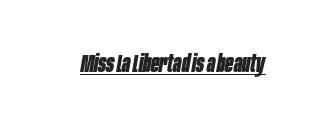
Chunky letters — that's bold for sure. Would a proofreader flag this as italicized? Yes. Underline: present. Letter spacing: default.
